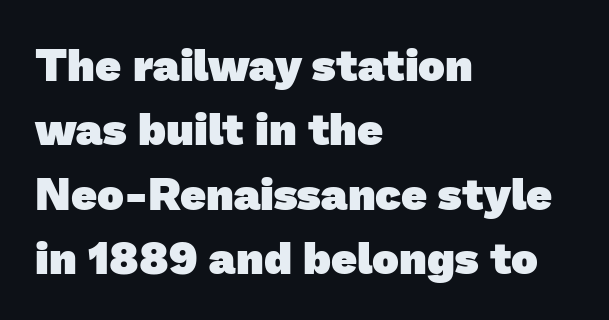
The image shows 45 px heavy sans-serif type; set left-aligned, normal line spacing (1.43x), normal letter spacing, not underlined; low stroke contrast and a medium x-height.
